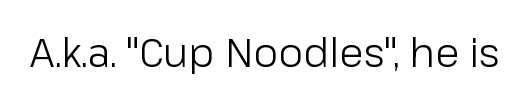
Do the characters align in a grid? No, the font is proportional. The letterforms sit shoulder to shoulder at normal distance. The typeface chosen for these lines omits serifs. Check the space under the baseline: it is left empty. Vertical stems look standard width or narrower in stroke. Designer's note — italics off, roman on.
